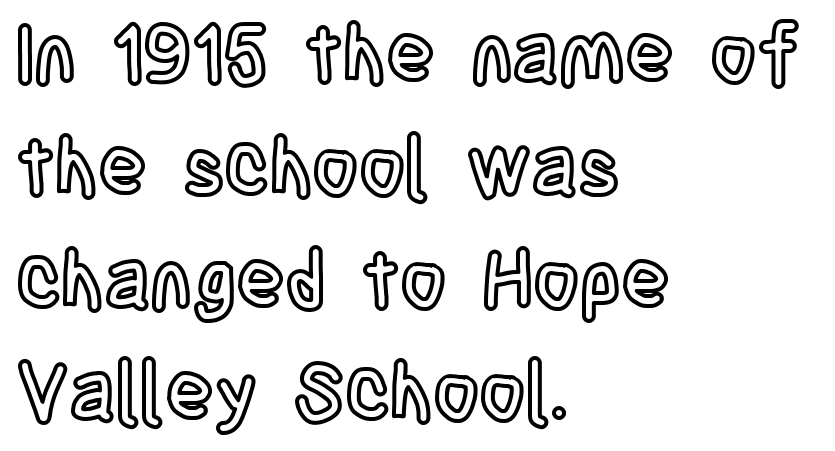
{"italic": "no", "width": "condensed", "x_height": "large", "monospaced": "no", "underline": "no", "align": "left", "line_spacing": "normal", "line_spacing_ratio": 1.41, "letter_spacing": "normal", "letter_spacing_em": 0.0, "glyph_px": 80}
